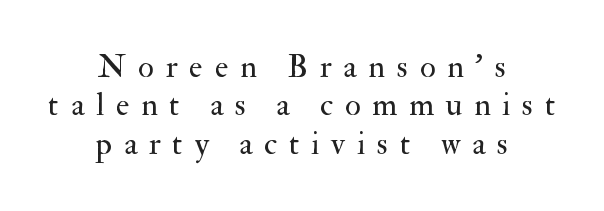
Q: Is the text bold? A: No.
Q: Is the text italic (slanted)? A: No, it is upright.
Q: Is the typeface a serif or a sans-serif typeface? A: Serif.
Q: Is the text underlined? A: No.
Q: How is the paragraph aligned? A: Centered.
Q: Is the spacing between letters normal or unusually wide? A: Unusually wide.
Q: Width (condensed, normal, or wide)? A: Normal.
Q: Stroke contrast? A: Medium.
Q: x-height? A: Small.
Q: Monospaced? A: No.
